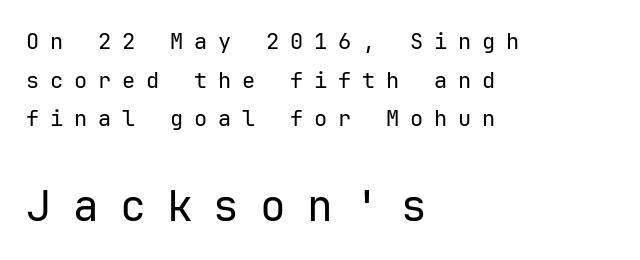
Caption: multi-line text, flush left, ragged right. The passage shown begins with its smaller block and ends with its larger one. Plain, unruled lines of type. Each letter's strokes conclude bluntly, with no projecting serifs.
